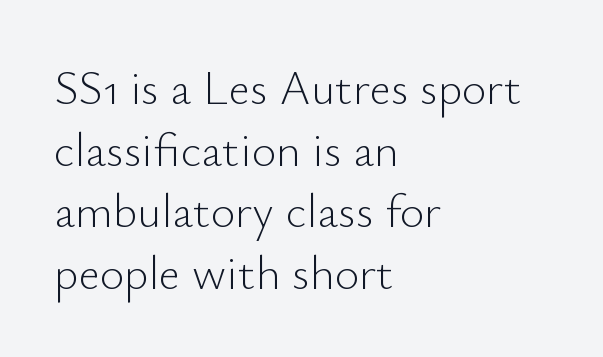
{"serif": "no", "italic": "no", "bold": "no", "weight": "light", "width": "normal", "stroke_contrast": "low", "x_height": "small", "monospaced": "no", "underline": "no", "align": "left", "line_spacing": "normal", "line_spacing_ratio": 1.31, "letter_spacing": "normal", "letter_spacing_em": 0.0, "glyph_px": 47}
